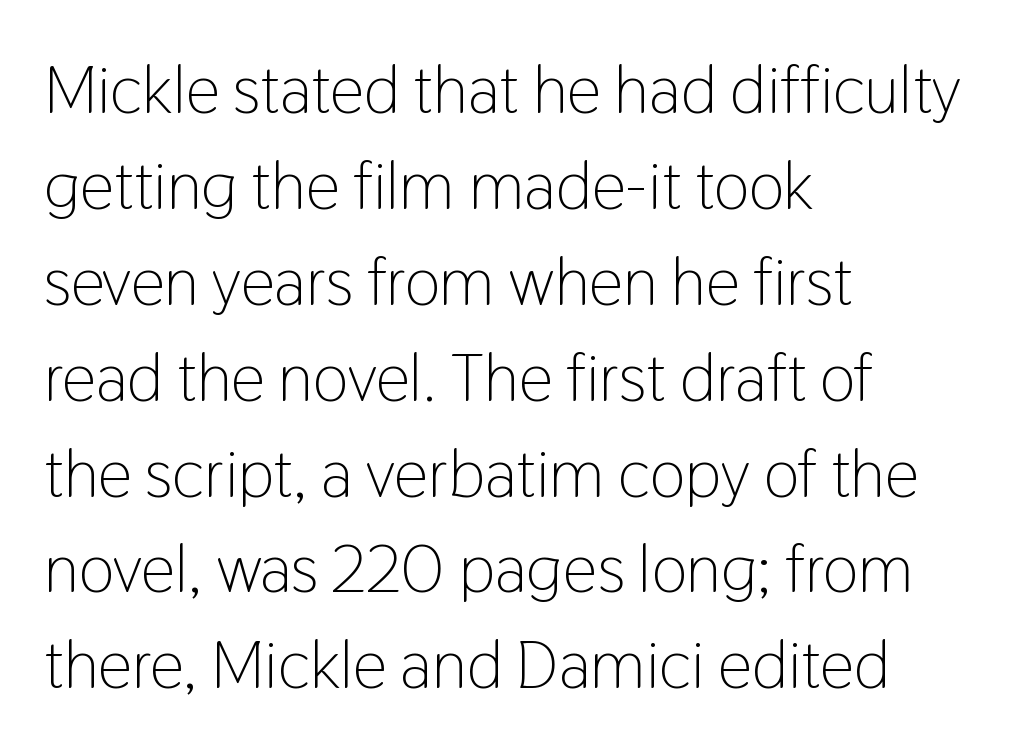
{"serif": "no", "italic": "no", "bold": "no", "weight": "light", "width": "condensed", "stroke_contrast": "low", "x_height": "medium", "monospaced": "no", "underline": "no", "align": "left", "line_spacing": "normal", "line_spacing_ratio": 1.41, "letter_spacing": "normal", "letter_spacing_em": 0.0, "glyph_px": 68}
